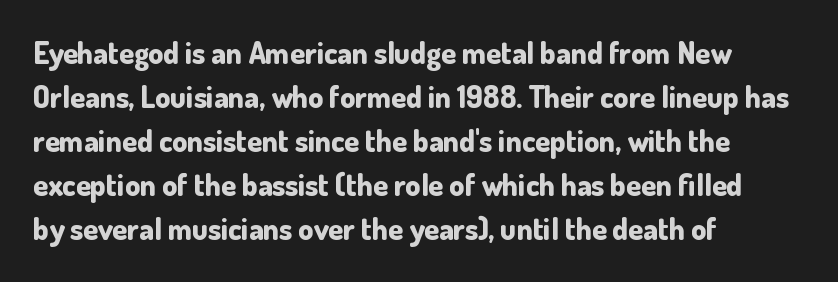
{"serif": "no", "italic": "no", "bold": "yes", "weight": "bold", "width": "normal", "stroke_contrast": "low", "x_height": "small", "monospaced": "no", "underline": "no", "align": "left", "line_spacing": "normal", "line_spacing_ratio": 1.47, "letter_spacing": "normal", "letter_spacing_em": 0.0, "glyph_px": 30}
